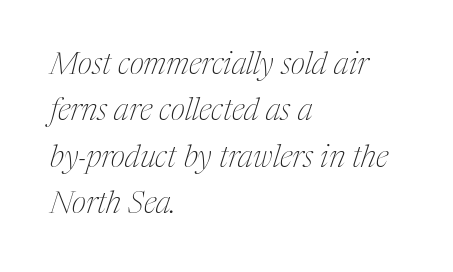
Q: Is the text bold? A: No.
Q: Is the text italic (slanted)? A: Yes, it leans right by about 17 degrees.
Q: Is the typeface a serif or a sans-serif typeface? A: Serif.
Q: Is the text underlined? A: No.
Q: How is the paragraph aligned? A: Left-aligned.
Q: Is the spacing between letters normal or unusually wide? A: Normal.
Q: Is the spacing between lines tight, normal or loose? A: Normal.
Q: Width (condensed, normal, or wide)? A: Condensed.
Q: Stroke contrast? A: Medium.
Q: x-height? A: Medium.
Q: Monospaced? A: No.
